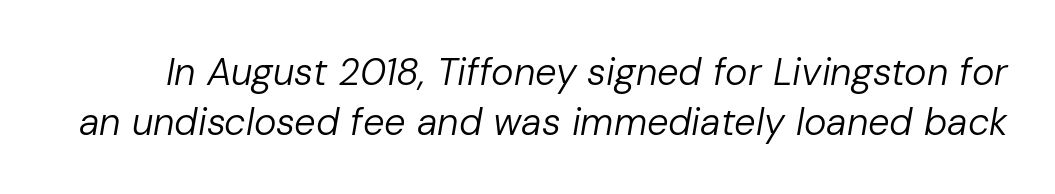
The image shows 38 px regular-weight type, italic (leaning right); set normal line spacing (1.31x), normal letter spacing, not underlined; low stroke contrast and a medium x-height.
